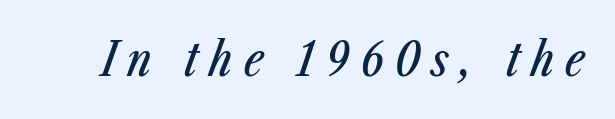
{"italic": "yes", "lean": "right", "slant_degrees": 23, "width": "condensed", "stroke_contrast": "low", "x_height": "medium", "monospaced": "no", "underline": "no", "letter_spacing": "wide", "letter_spacing_em": 0.23, "glyph_px": 47}
